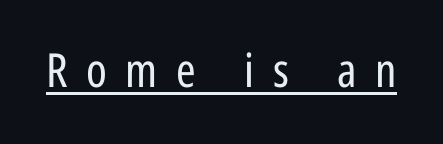
When letters stand straight like this, we call the style roman or upright. Characters follow at a spacing far wider than the type designer built in. Proportional: the letters do not fall into vertical columns. The specimen includes a rule beneath the text block's lines.
